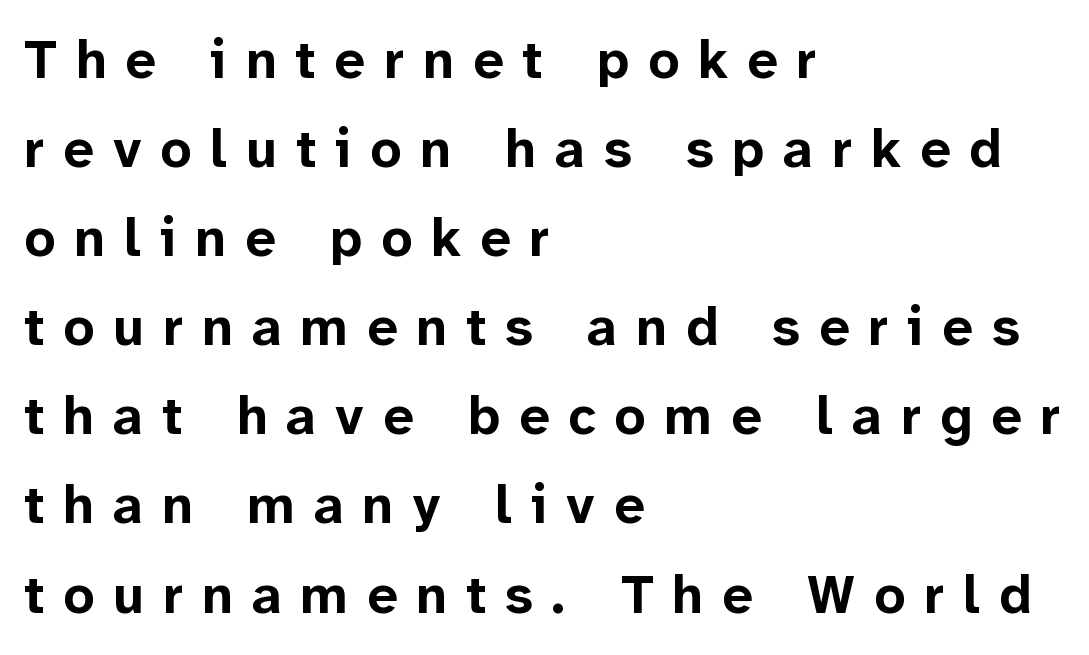
{"serif": "no", "italic": "no", "bold": "yes", "weight": "bold", "width": "normal", "stroke_contrast": "low", "x_height": "medium", "monospaced": "no", "underline": "no", "align": "left", "line_spacing": "normal", "line_spacing_ratio": 1.65, "letter_spacing": "wide", "letter_spacing_em": 0.35, "glyph_px": 54}
